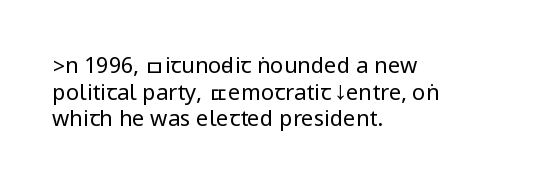
Q: Is the text bold? A: No.
Q: Is the text italic (slanted)? A: No, it is upright.
Q: Is the text underlined? A: No.
Q: How is the paragraph aligned? A: Left-aligned.
Q: Is the spacing between letters normal or unusually wide? A: Normal.
